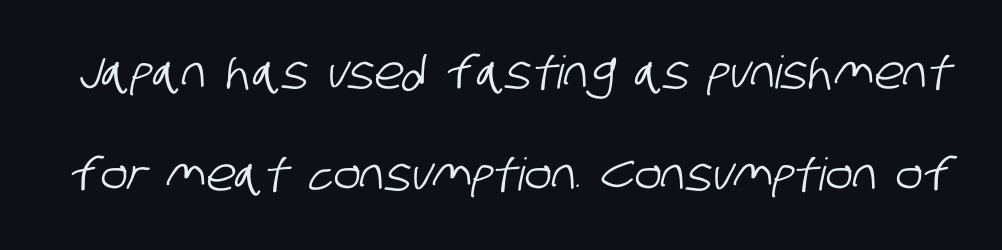
{"serif": "no", "width": "condensed", "stroke_contrast": "low", "x_height": "large", "monospaced": "no", "underline": "no", "line_spacing": "loose", "line_spacing_ratio": 2.27, "letter_spacing": "normal", "letter_spacing_em": 0.0, "glyph_px": 45}
